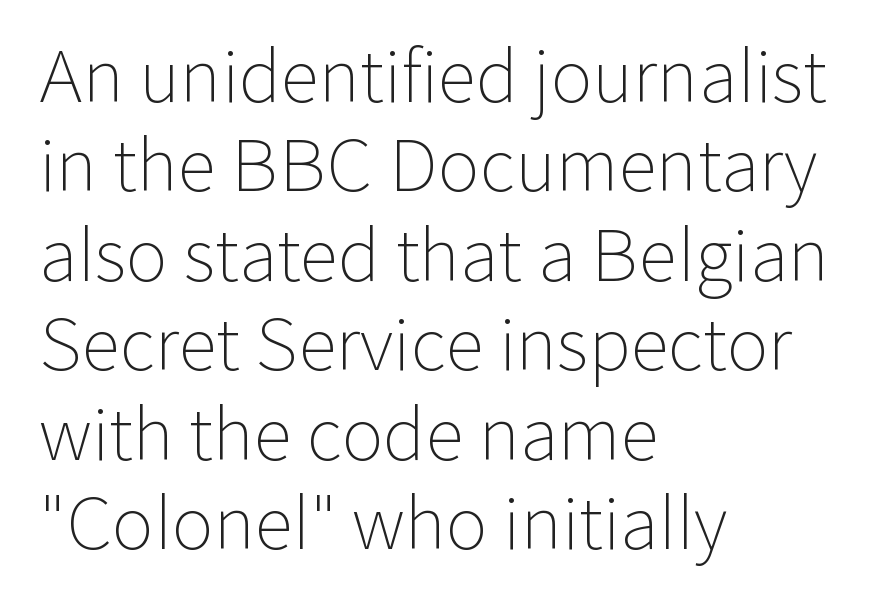
The image shows 71 px light sans-serif type, upright; set left-aligned, normal line spacing (1.26x), normal letter spacing, not underlined; low stroke contrast and a medium x-height.
